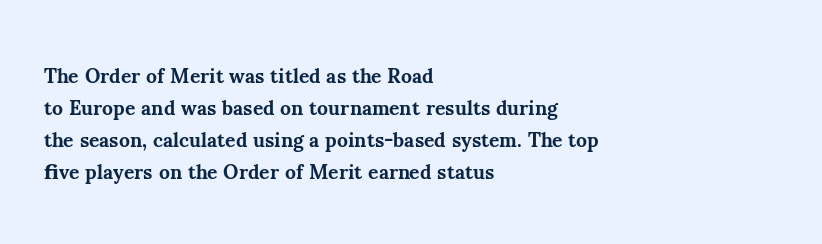
The passage shown is emphatically bold. Clear beneath every line of the passage. Characters remain perfectly vertical along every line. These lines sit exactly where default settings would place them. The horizontal fit of the characters is conventional and even. Each line starts at the same left margin while the right side varies.
